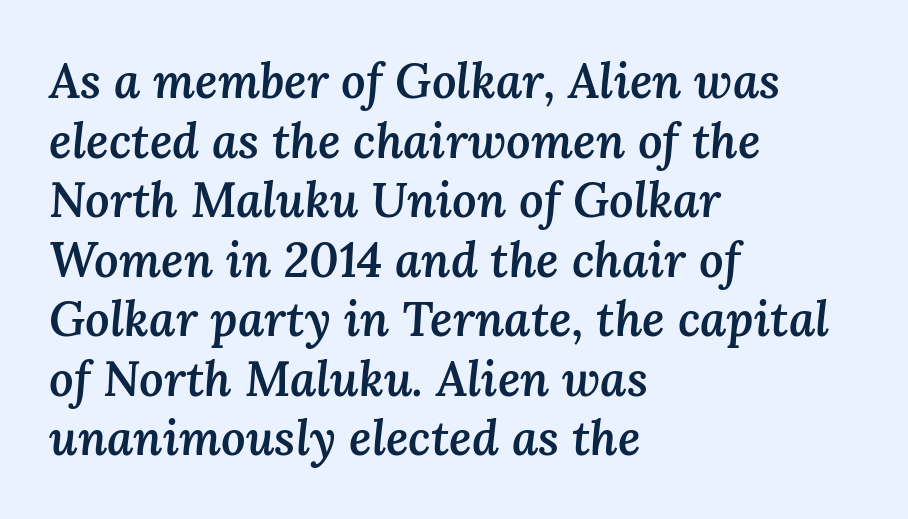
Spacing between characters is what you'd get straight out of the box. Notice how the passage keeps a crisp vertical edge on the left only. Bare-footed words on every line. The letters advance in unequal steps, a hallmark of proportional type. A fair bit of extra ink — the face is semibold, not bold. The letters are slanted; this is an italic face.
